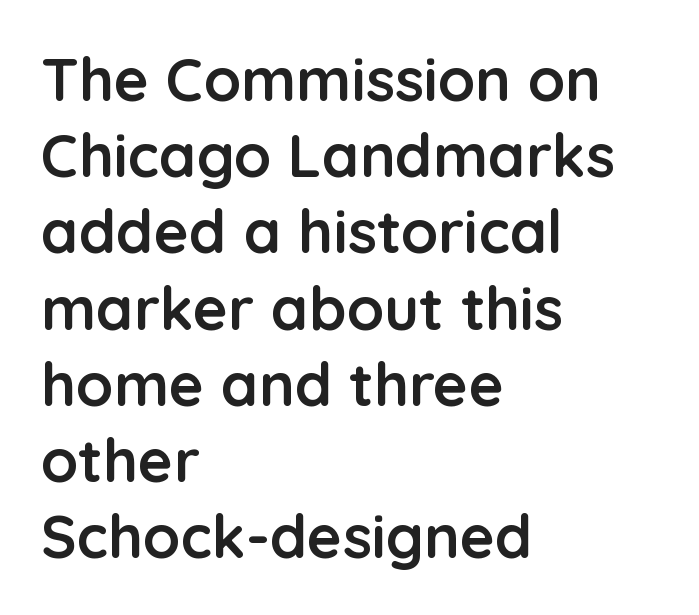
The image shows 60 px semibold sans-serif type, upright; set left-aligned, normal line spacing (1.27x), normal letter spacing, not underlined; low stroke contrast and a medium x-height.
